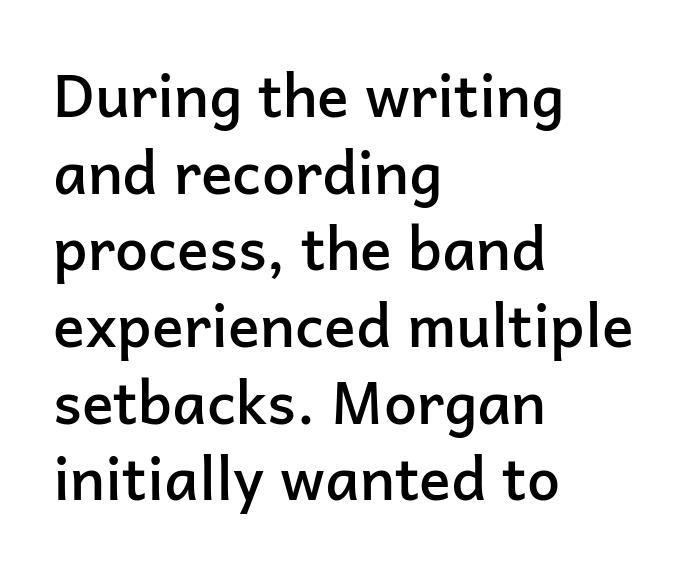
The lettering holds an erect, upright posture throughout. These lines stack with their left ends in a neat column. This sample uses a sans-serif face. Underline: absent. Evenly set lines give the paragraph a standard silhouette. This rendering leaves character spacing at its baseline value.
